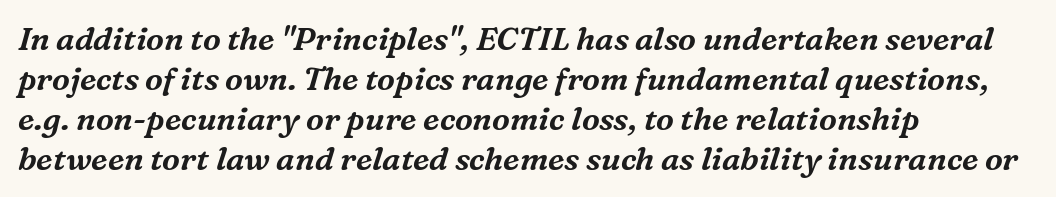
The image shows 32 px serif type, italic (leaning right); set left-aligned, normal line spacing (1.25x), normal letter spacing, not underlined; medium stroke contrast and a medium x-height.
